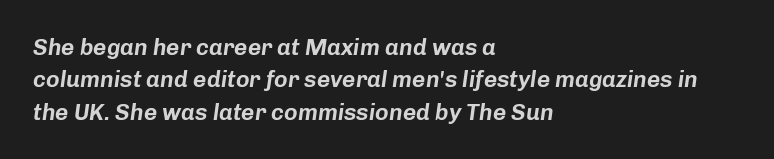
Where is the straight margin? On the left. Leading matches the norm, producing a regular column. This sample uses an oblique cut, with every glyph tilted off the vertical. Observe the ordinary spacing: letters are neighbours, not strangers. Type without underlining.
